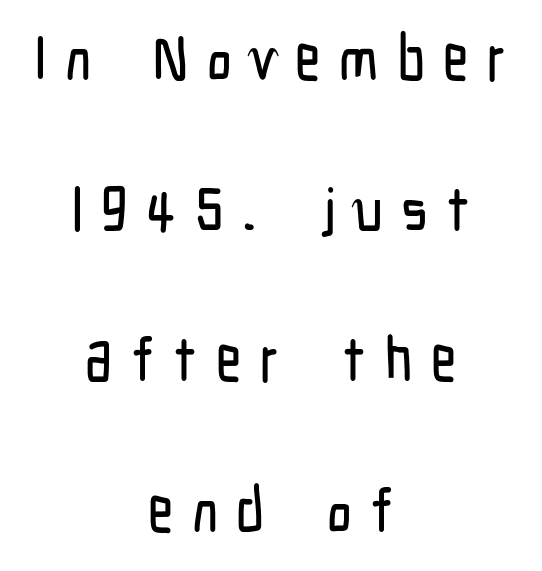
Q: Is the text italic (slanted)? A: No, it is upright.
Q: Is the typeface a serif or a sans-serif typeface? A: Sans-serif.
Q: Is the text underlined? A: No.
Q: How is the paragraph aligned? A: Centered.
Q: Is the spacing between letters normal or unusually wide? A: Unusually wide.
Q: Is the spacing between lines tight, normal or loose? A: Loose.
Q: Width (condensed, normal, or wide)? A: Condensed.
Q: Stroke contrast? A: Low.
Q: x-height? A: Medium.
Q: Monospaced? A: No.
